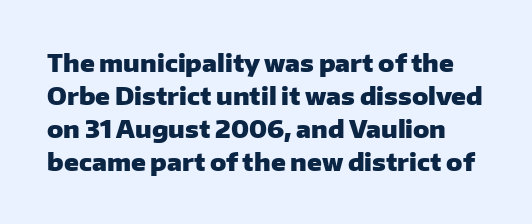
The image shows 24 px bold type, upright; set normal line spacing (1.37x), normal letter spacing, not underlined.
